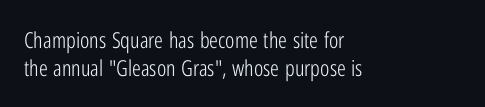
No extra ink here — the face is not bold. Students, observe: this is what conventionally led text looks like. Visually the block forms a straight wall on the left and a jagged coastline on the right. Clear beneath every line of the passage.
